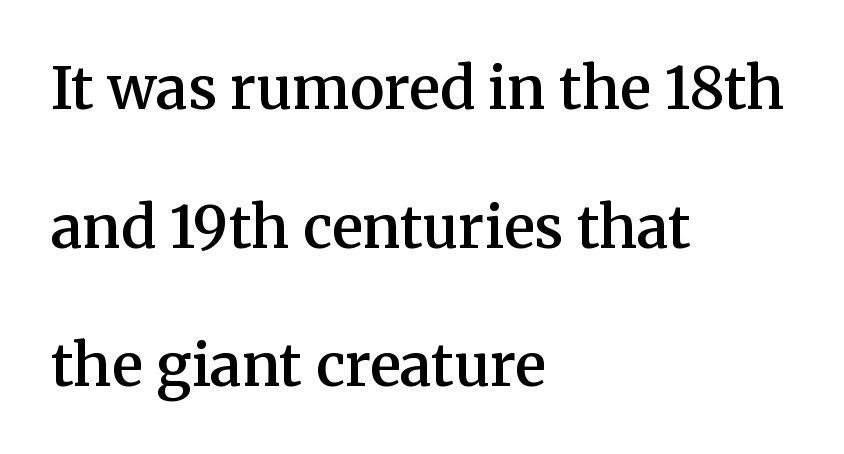
Q: Is the text bold? A: Semi-bold.
Q: Is the text italic (slanted)? A: No, it is upright.
Q: Is the typeface a serif or a sans-serif typeface? A: Serif.
Q: Is the text underlined? A: No.
Q: How is the paragraph aligned? A: Left-aligned.
Q: Is the spacing between letters normal or unusually wide? A: Normal.
Q: Is the spacing between lines tight, normal or loose? A: Loose.
Q: Width (condensed, normal, or wide)? A: Normal.
Q: Stroke contrast? A: Medium.
Q: x-height? A: Medium.
Q: Monospaced? A: No.
